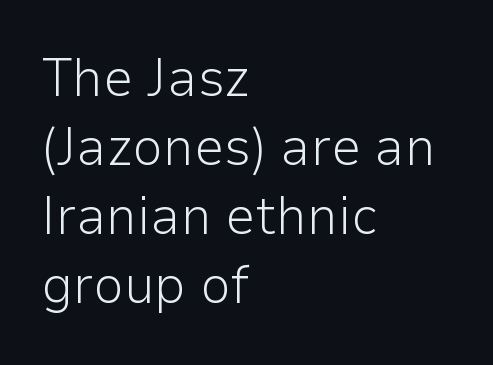
Does the copy run flush right? No — it runs flush left. Short note: letters normally spaced. The type sits square on the baseline with zero lean. This sample has the flowing, uneven cadence of proportional lettering. What's the leading like? Ordinary, nothing unusual. The zone under the glyphs is completely vacant.
